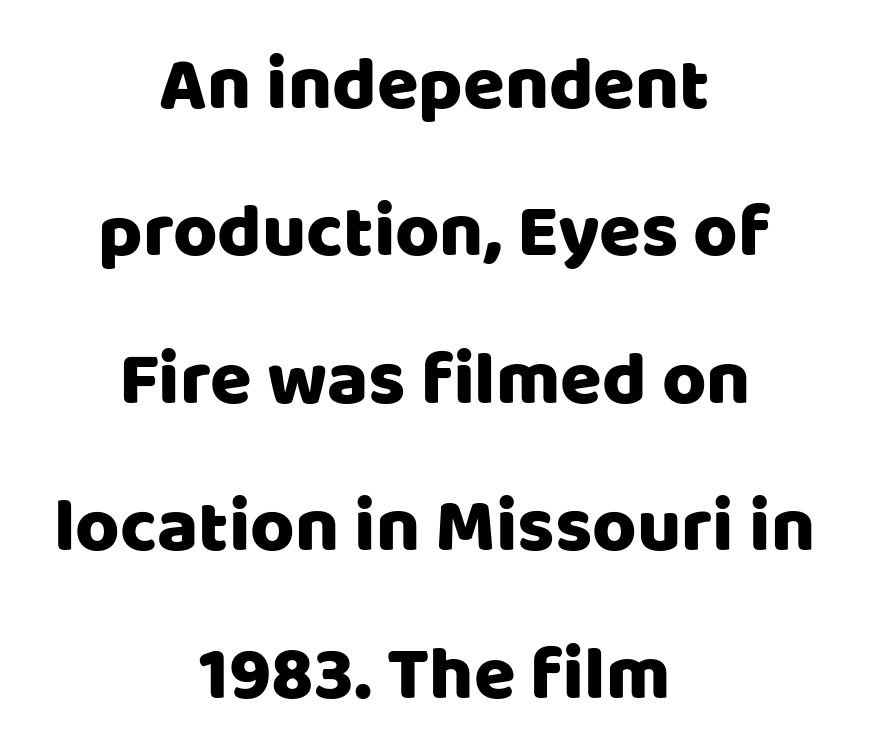
The image shows 76 px sans-serif type, upright; set centered, loose line spacing (1.94x), normal letter spacing, not underlined; low stroke contrast and a large x-height.
